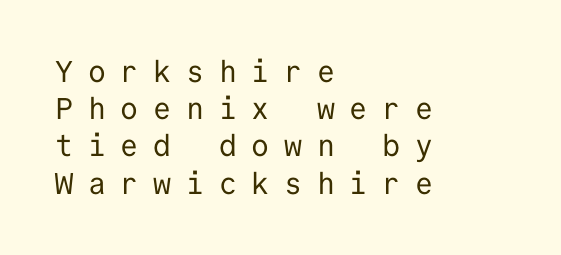
Display-style spreading of the glyphs; the letterfit is very open. These lines are rendered in a fixed-pitch font. In terms of letterform style, serifs are entirely absent. The paragraph has a hard left edge and a soft right edge. The letters look calm and open, with moderate or lighter stems.
